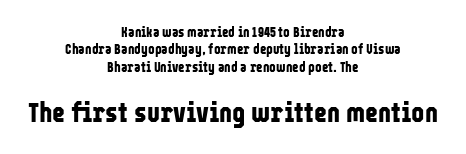
Q: Is the text bold? A: Yes.
Q: Is the text italic (slanted)? A: No, it is upright.
Q: Is the typeface a serif or a sans-serif typeface? A: Sans-serif.
Q: Is the text underlined? A: No.
Q: How is the paragraph aligned? A: Centered.
Q: Is the spacing between letters normal or unusually wide? A: Normal.
Q: Is the spacing between lines tight, normal or loose? A: Normal.
Q: Which block of text is set in a larger size, the first (top) or the second (bottom)? A: The second (bottom) one.
Q: Width (condensed, normal, or wide)? A: Condensed.
Q: Stroke contrast? A: Low.
Q: x-height? A: Medium.
Q: Monospaced? A: No.
